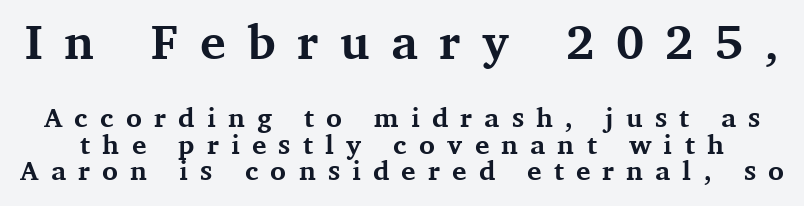
Q: Is the text bold? A: Yes.
Q: Is the text italic (slanted)? A: No, it is upright.
Q: Is the typeface a serif or a sans-serif typeface? A: Serif.
Q: Is the text underlined? A: No.
Q: Is the spacing between letters normal or unusually wide? A: Unusually wide.
Q: Is the spacing between lines tight, normal or loose? A: Tight.
Q: Which block of text is set in a larger size, the first (top) or the second (bottom)? A: The first (top) one.
Q: Width (condensed, normal, or wide)? A: Normal.
Q: Stroke contrast? A: Medium.
Q: x-height? A: Medium.
Q: Monospaced? A: No.
